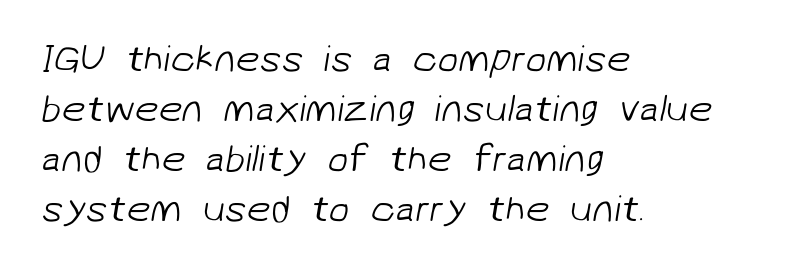
Q: Is the text bold? A: No.
Q: Is the typeface a serif or a sans-serif typeface? A: Sans-serif.
Q: Is the text underlined? A: No.
Q: How is the paragraph aligned? A: Left-aligned.
Q: Is the spacing between letters normal or unusually wide? A: Normal.
Q: Is the spacing between lines tight, normal or loose? A: Normal.
Q: Width (condensed, normal, or wide)? A: Normal.
Q: Stroke contrast? A: Low.
Q: x-height? A: Medium.
Q: Monospaced? A: No.
